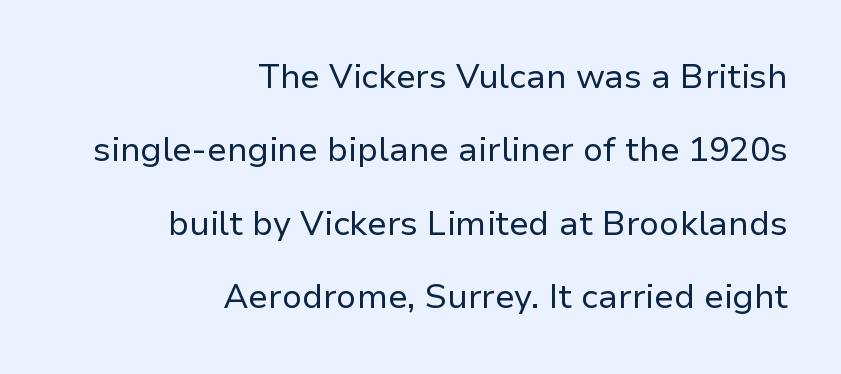
This rendering leaves character spacing at its baseline value. Examine the stroke ends and you'll find no serifs. The strokes are not fattened; the text isn't bold. The passage shown is not underscored anywhere.
